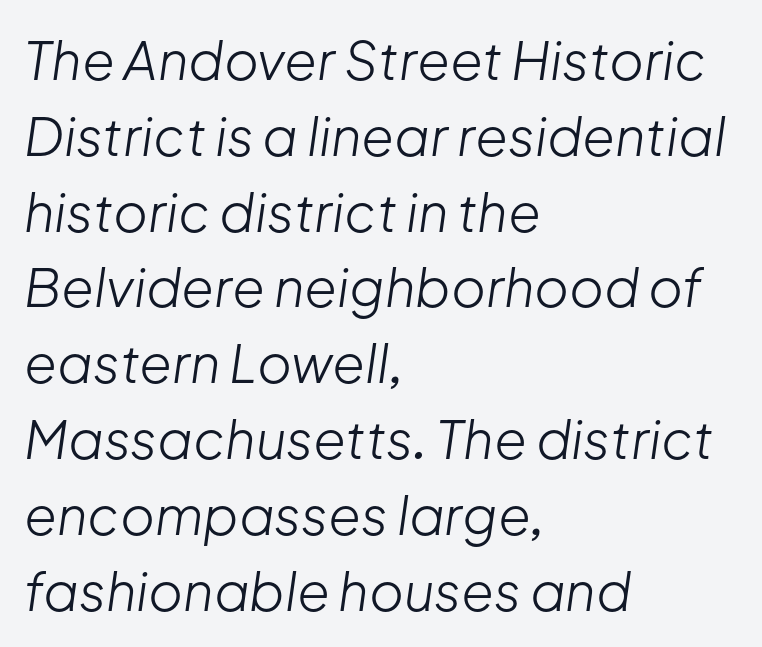
Leading: standard. Compared with typical body copy, the letter spacing here is the same. The glyphs are unaccompanied by any horizontal stroke below them. Leftover space on each line is placed entirely after the last word. This sample has the flowing, uneven cadence of proportional lettering.
